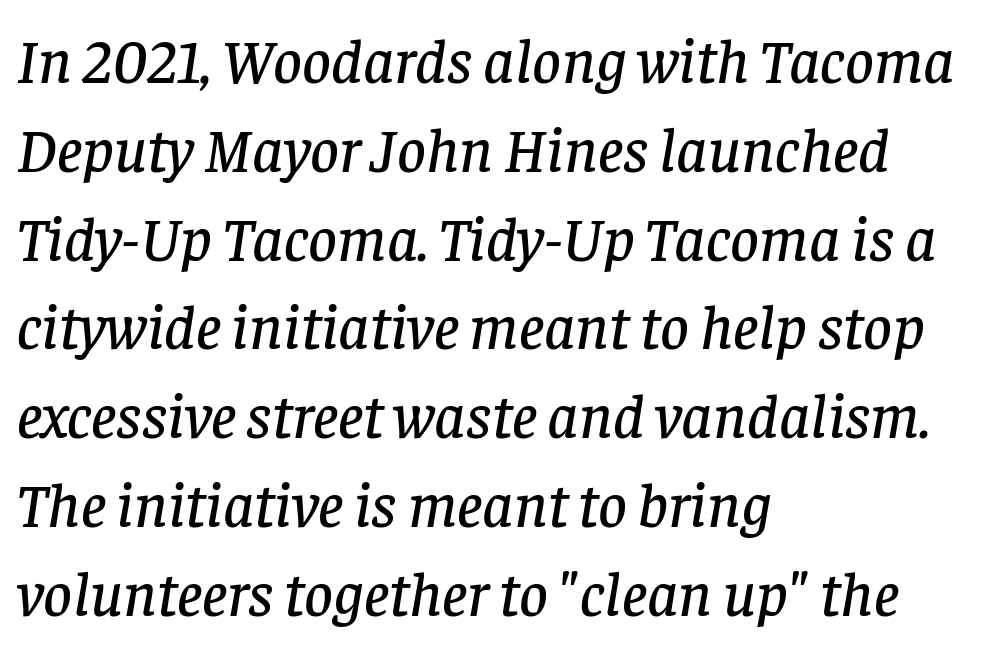
Q: Is the text italic (slanted)? A: Yes, it leans right by about 8 degrees.
Q: Is the typeface a serif or a sans-serif typeface? A: Serif.
Q: Is the text underlined? A: No.
Q: How is the paragraph aligned? A: Left-aligned.
Q: Is the spacing between letters normal or unusually wide? A: Normal.
Q: Is the spacing between lines tight, normal or loose? A: Normal.
Q: Width (condensed, normal, or wide)? A: Normal.
Q: Stroke contrast? A: Low.
Q: x-height? A: Large.
Q: Monospaced? A: No.
